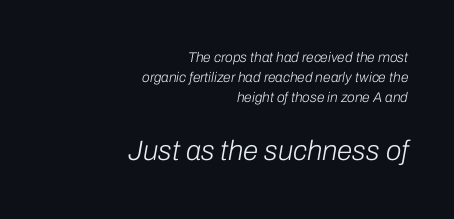
The image shows 28 px light type, italic (leaning right); set right-aligned, normal line spacing (1.43x), normal letter spacing, not underlined; the second (bottom) block is 2.0x larger; low stroke contrast and a medium x-height.
